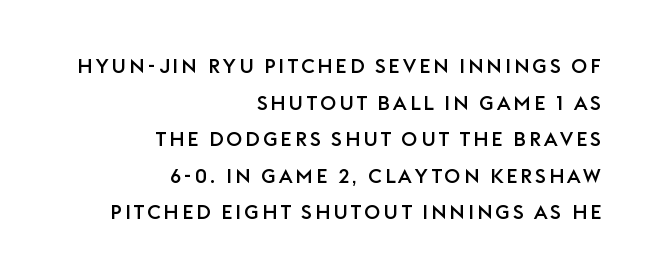
{"italic": "no", "underline": "no", "align": "right", "line_spacing_ratio": 1.83, "glyph_px": 20}
